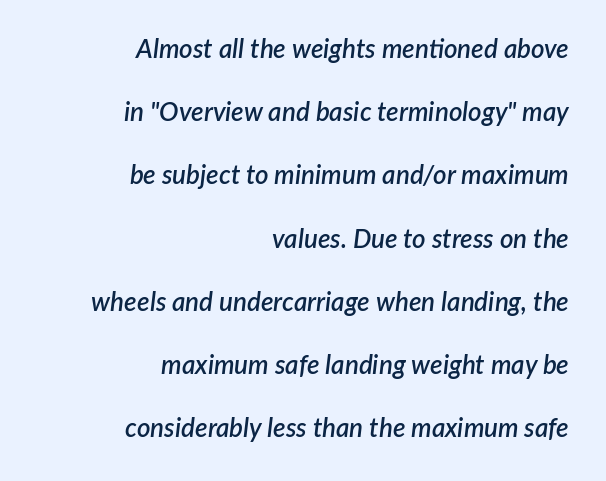
{"italic": "yes", "lean": "right", "slant_degrees": 7, "bold": "semi", "underline": "no", "align": "right", "line_spacing": "loose", "line_spacing_ratio": 2.43, "letter_spacing": "normal", "letter_spacing_em": 0.0, "glyph_px": 26}
